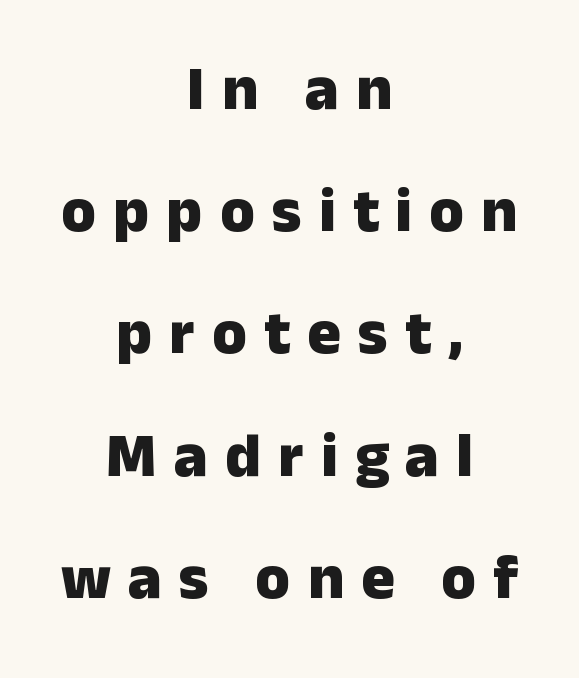
{"serif": "no", "italic": "no", "bold": "yes", "weight": "heavy", "width": "normal", "stroke_contrast": "low", "x_height": "medium", "monospaced": "no", "underline": "no", "align": "center", "line_spacing": "loose", "line_spacing_ratio": 1.94, "letter_spacing": "wide", "letter_spacing_em": 0.27, "glyph_px": 63}
